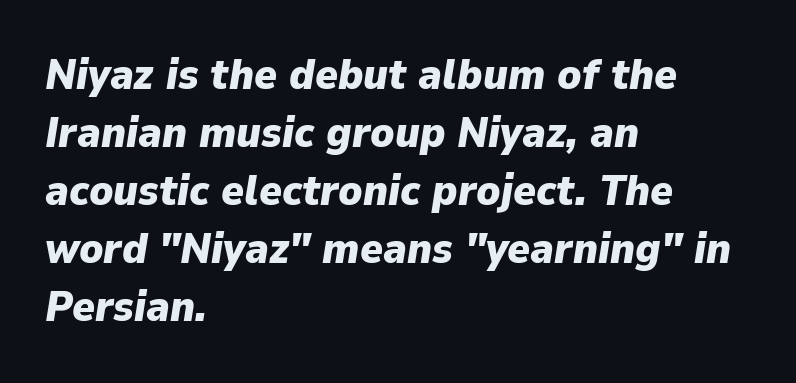
Characters are canted at an angle relative to the baseline's perpendicular. Compared with typical body copy, the letter spacing here is the same. Line beginnings align vertically; line endings do not. Vertically, the passage feels balanced, rows spaced as you'd expect. This sample has the flowing, uneven cadence of proportional lettering. Weight: bold.
